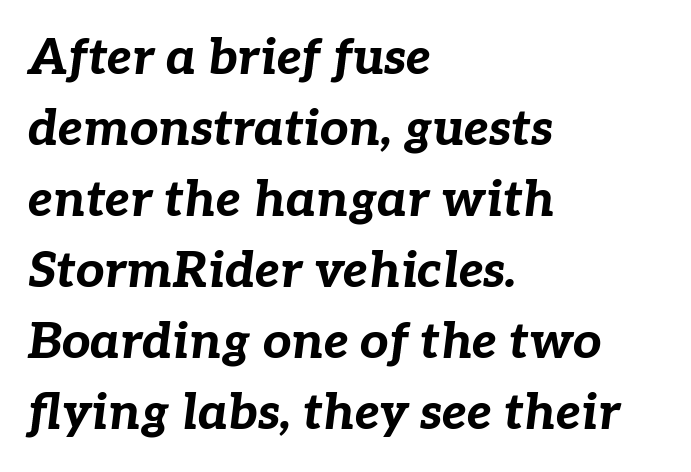
Q: Is the text bold? A: Yes.
Q: Is the text italic (slanted)? A: Yes, it leans right by about 7 degrees.
Q: Is the text underlined? A: No.
Q: How is the paragraph aligned? A: Left-aligned.
Q: Is the spacing between letters normal or unusually wide? A: Normal.
Q: Is the spacing between lines tight, normal or loose? A: Normal.
Q: Width (condensed, normal, or wide)? A: Normal.
Q: Stroke contrast? A: Low.
Q: x-height? A: Medium.
Q: Monospaced? A: No.
